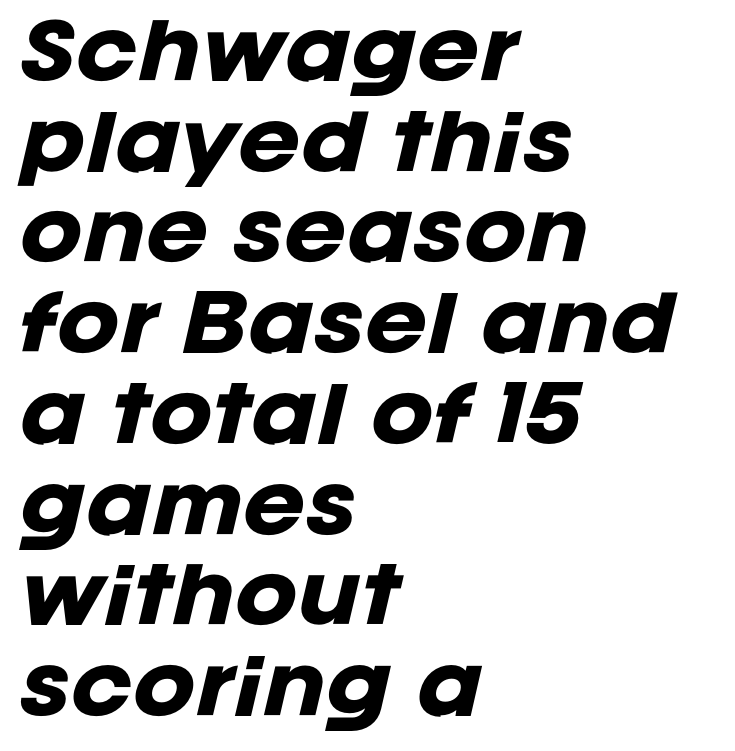
Q: Is the text bold? A: Yes.
Q: Is the text italic (slanted)? A: Yes, it leans right by about 12 degrees.
Q: Is the text underlined? A: No.
Q: How is the paragraph aligned? A: Left-aligned.
Q: Is the spacing between letters normal or unusually wide? A: Normal.
Q: Width (condensed, normal, or wide)? A: Normal.
Q: Stroke contrast? A: Low.
Q: x-height? A: Large.
Q: Monospaced? A: No.
